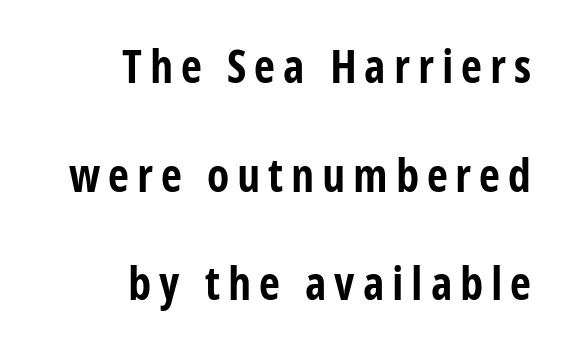
The image shows 46 px bold, condensed sans-serif type, upright; set right-aligned, loose line spacing (2.36x), not underlined; low stroke contrast and a medium x-height.
